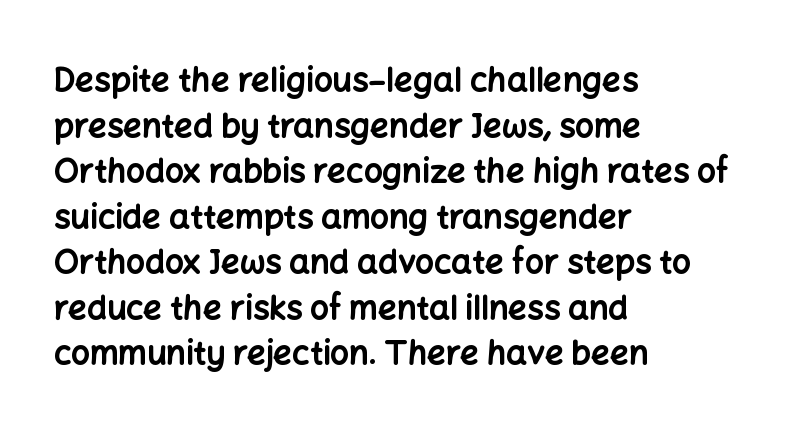
The words here are not underlined. A typesetter would call this leading conventional body-copy spacing. The letters stand straight up with perfectly vertical stems. Grotesque or geometric, the face here clearly has no serifs. Summary of weight: heavy, a full bold. Between one letter and the next there's only the usual sliver of space.
